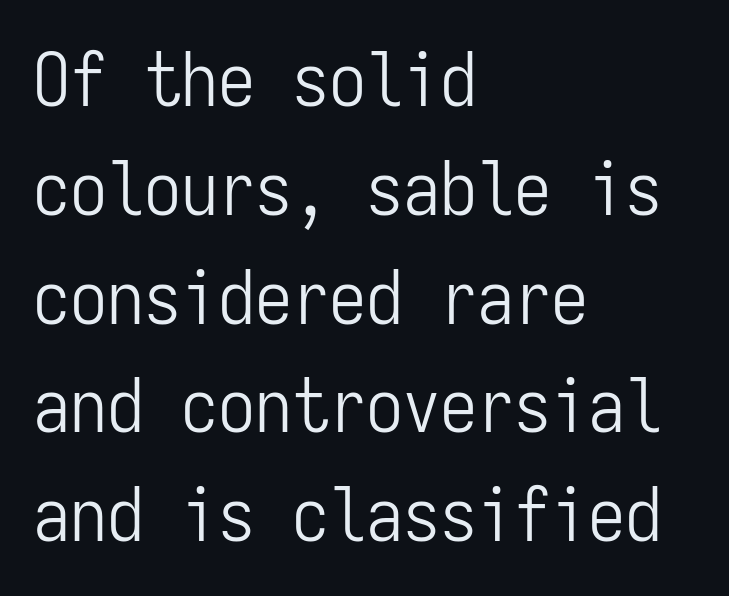
The image shows 74 px light, condensed sans-serif type, upright, monospaced; set left-aligned, normal line spacing (1.47x), normal letter spacing, not underlined; low stroke contrast and a medium x-height.
